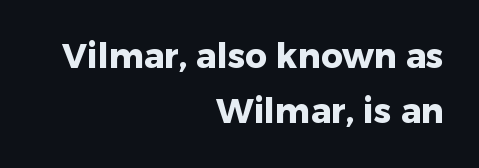
Q: Is the text bold? A: Yes.
Q: Is the text italic (slanted)? A: No, it is upright.
Q: Is the typeface a serif or a sans-serif typeface? A: Sans-serif.
Q: Is the text underlined? A: No.
Q: How is the paragraph aligned? A: Right-aligned.
Q: Is the spacing between letters normal or unusually wide? A: Normal.
Q: Is the spacing between lines tight, normal or loose? A: Normal.
Q: Width (condensed, normal, or wide)? A: Normal.
Q: Stroke contrast? A: Low.
Q: x-height? A: Medium.
Q: Monospaced? A: No.
